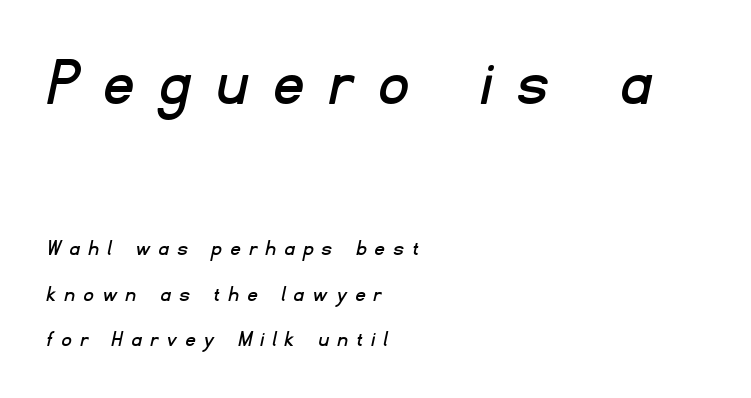
{"serif": "no", "width": "normal", "stroke_contrast": "low", "x_height": "small", "monospaced": "no", "underline": "no", "align": "left", "line_spacing": "loose", "line_spacing_ratio": 1.96, "letter_spacing": "wide", "letter_spacing_em": 0.41, "larger_block": "first", "size_ratio": 3.0, "glyph_px": 69}
